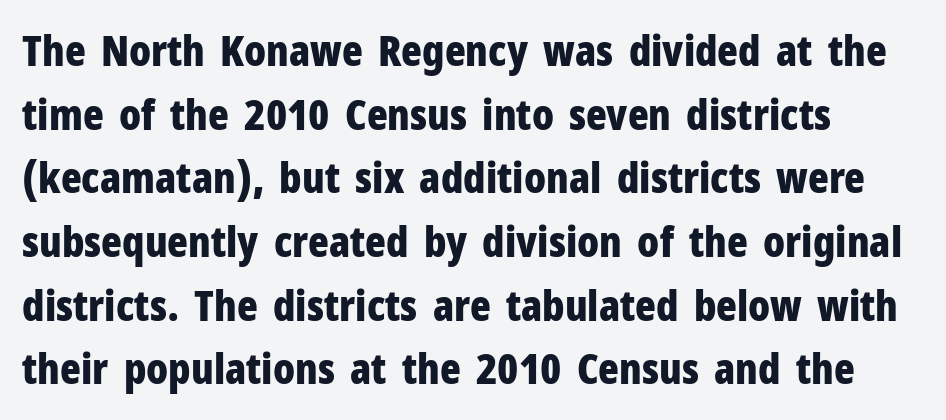
{"serif": "no", "italic": "no", "bold": "yes", "weight": "bold", "width": "condensed", "stroke_contrast": "low", "x_height": "medium", "monospaced": "no", "underline": "no", "align": "left", "line_spacing": "normal", "line_spacing_ratio": 1.48, "letter_spacing": "normal", "letter_spacing_em": 0.0, "glyph_px": 43}
